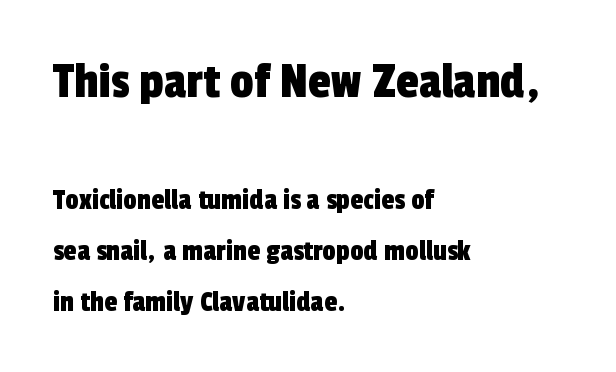
The lines in this sample share a left origin and differ only in where they stop. Notice how descenders clear the ascenders below comfortably — that's standard leading. These lines are rendered in a variable-pitch font. Students, note that the glyphs here touch the page at normal intervals. The space directly below the letters is spotless.
